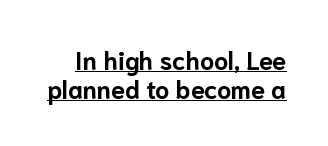
{"italic": "no", "bold": "yes", "underline": "yes", "line_spacing_ratio": 1.16, "letter_spacing": "normal", "letter_spacing_em": 0.0, "glyph_px": 25}
